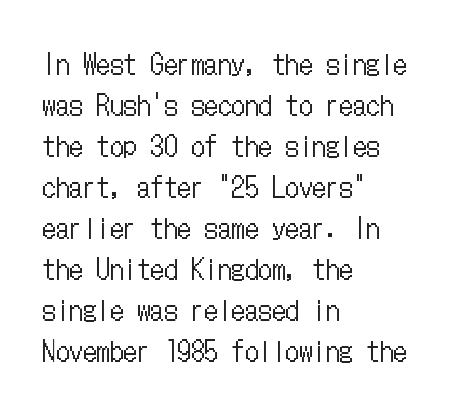
On a weight scale, this lands at 450 or below. The passage shown has conventional tracking throughout. A normal amount of white space separates one row of letters from the next. The rag falls on the right side of this text block.
